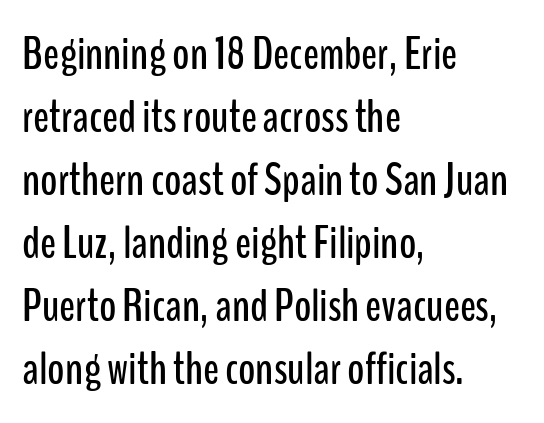
The image shows 47 px condensed sans-serif type, upright; set left-aligned, normal line spacing (1.34x), normal letter spacing, not underlined; low stroke contrast and a medium x-height.
